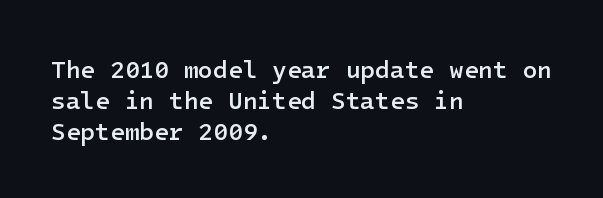
{"italic": "no", "bold": "semi", "underline": "no", "align": "left", "line_spacing": "normal", "line_spacing_ratio": 1.29, "letter_spacing": "normal", "letter_spacing_em": 0.0, "glyph_px": 24}
